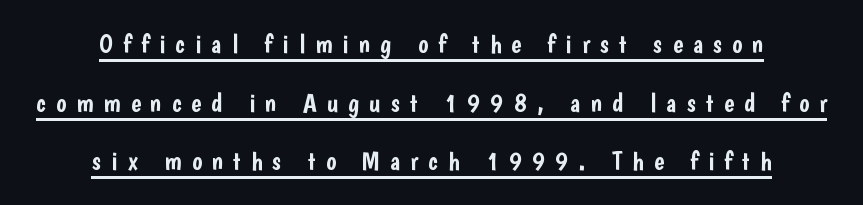
Q: Is the text italic (slanted)? A: No, it is upright.
Q: Is the text underlined? A: Yes.
Q: How is the paragraph aligned? A: Centered.
Q: Is the spacing between letters normal or unusually wide? A: Unusually wide.
Q: Is the spacing between lines tight, normal or loose? A: Loose.
